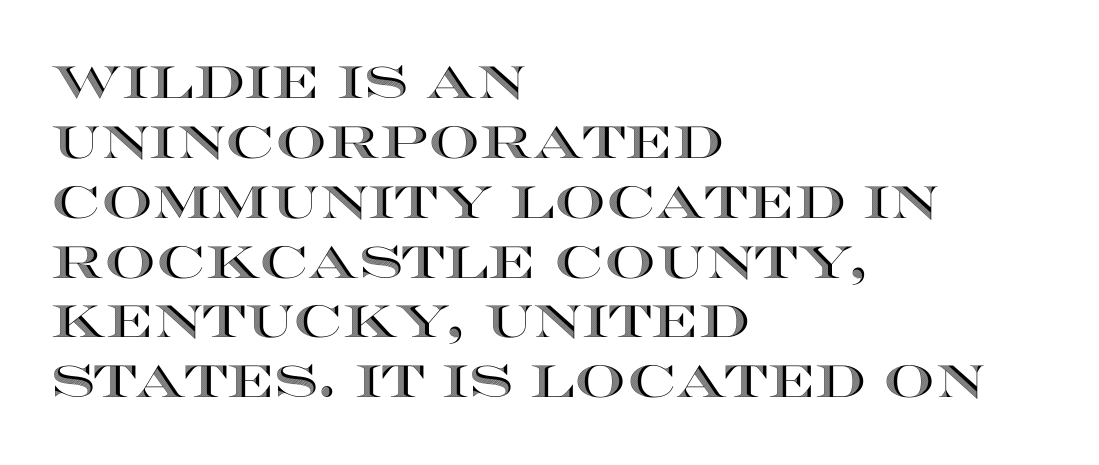
The specimen reads as upright at a glance. Plain, unruled lines of type. Think of a printed novel: that variable character pitch is what you see here. The passage shown has conventional tracking throughout. Regular leading. Which margin do the lines hug? The left one — the right edge is uneven.
